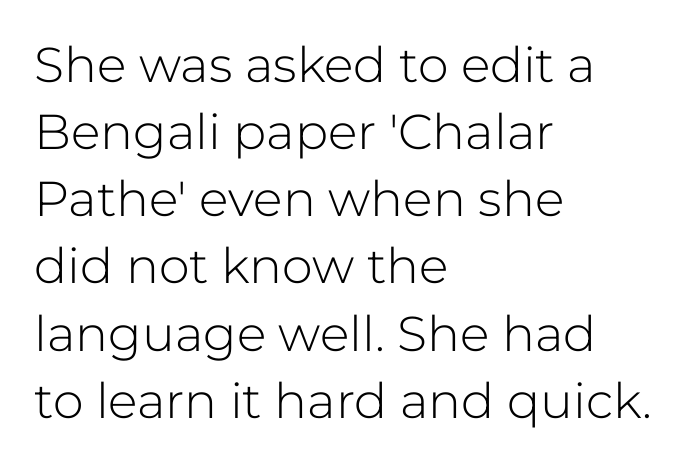
The image shows 49 px light sans-serif type, upright; set left-aligned, normal line spacing (1.37x), normal letter spacing, not underlined; low stroke contrast and a medium x-height.
